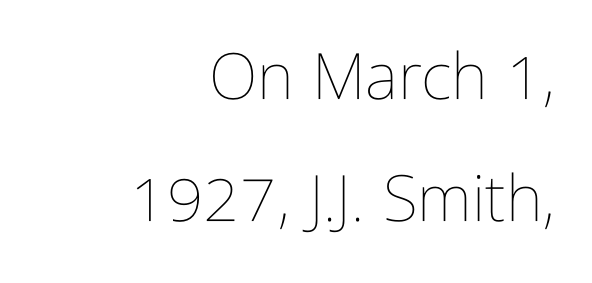
It's the straight-up-and-down kind of type. Look at the tracking — it's just the regular setting, nothing added. Each letter keeps its own natural width here, so spacing adapts to shape. Regarding leading, the lines here are spaced well apart. The lines in this sample share a right terminus and differ only in where they begin. The gap between lines stays unmarked.
